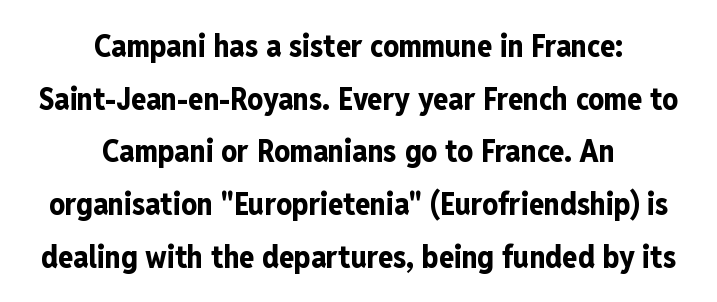
Words float on clear page, feet unadorned. Character widths vary here, with narrow letters taking less room than wide ones. Casual observation: everything's sitting right in the middle. Unlike a traditional serif, this face leaves its strokes unadorned. Baseline-to-baseline distance is the conventional proportion of letter height. Set as a true bold cut, around the 700 mark.
